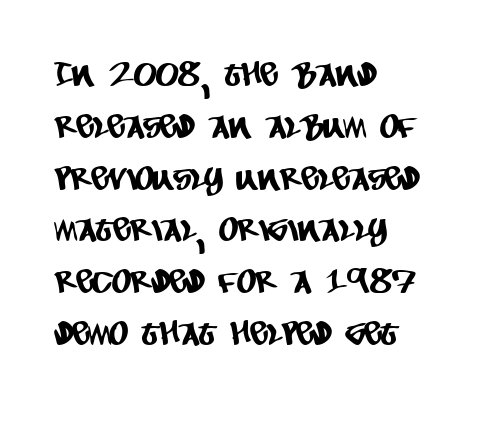
Q: Is the typeface a serif or a sans-serif typeface? A: Sans-serif.
Q: Is the text underlined? A: No.
Q: How is the paragraph aligned? A: Left-aligned.
Q: Is the spacing between letters normal or unusually wide? A: Normal.
Q: Is the spacing between lines tight, normal or loose? A: Normal.
Q: Width (condensed, normal, or wide)? A: Condensed.
Q: Stroke contrast? A: Low.
Q: x-height? A: Large.
Q: Monospaced? A: No.
